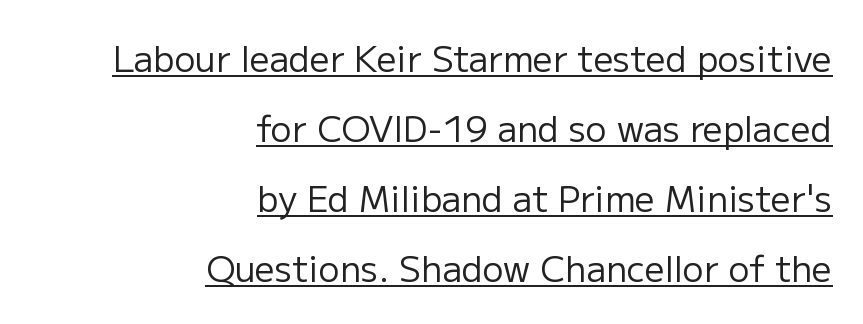
Q: Is the text bold? A: No.
Q: Is the text italic (slanted)? A: No, it is upright.
Q: Is the typeface a serif or a sans-serif typeface? A: Sans-serif.
Q: Is the text underlined? A: Yes.
Q: How is the paragraph aligned? A: Right-aligned.
Q: Is the spacing between letters normal or unusually wide? A: Normal.
Q: Is the spacing between lines tight, normal or loose? A: Loose.
Q: Width (condensed, normal, or wide)? A: Normal.
Q: Stroke contrast? A: Low.
Q: x-height? A: Medium.
Q: Monospaced? A: No.
